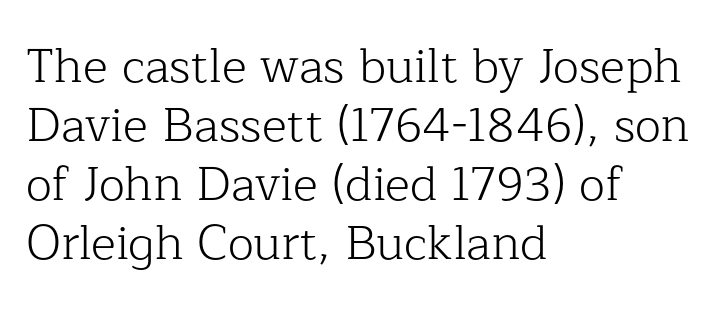
Q: Is the text bold? A: No.
Q: Is the text italic (slanted)? A: No, it is upright.
Q: Is the typeface a serif or a sans-serif typeface? A: Serif.
Q: Is the text underlined? A: No.
Q: How is the paragraph aligned? A: Left-aligned.
Q: Is the spacing between letters normal or unusually wide? A: Normal.
Q: Width (condensed, normal, or wide)? A: Normal.
Q: Stroke contrast? A: Low.
Q: x-height? A: Medium.
Q: Monospaced? A: No.
